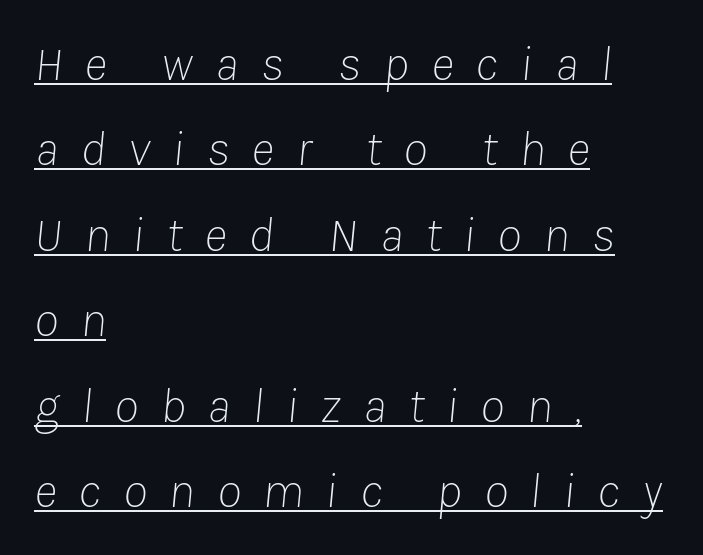
Spacing verdict: proportional, widths tailored to each character. Is the block centered? No — it sits flush against the left margin. Is the letter spacing exaggerated? Yes — the characters are pushed far apart. This is underlined copy, the kind a proofreader might mark for attention. This is not heavy type; no bold has been used.
